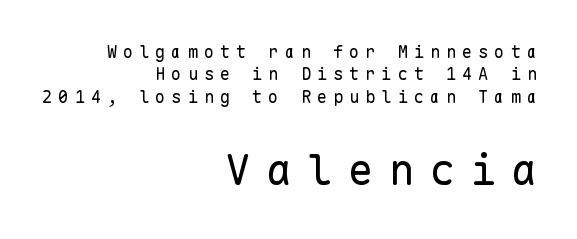
The horizontal fit of the characters is loose and conspicuously gappy. A quiet, ordinary-to-light weight characterises the typeface. Between these two stacked blocks, the lower one wins on size. The paragraph has a hard right edge and a soft left edge. You could count columns in this text — the font is strictly monospaced. A clean baseline with only descenders dipping below it.
